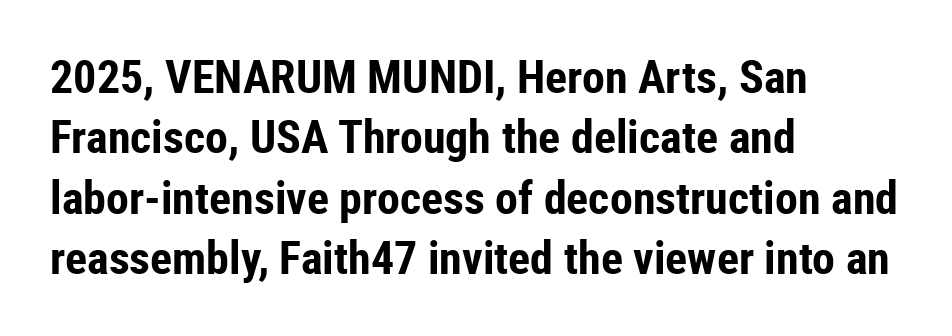
Horizontal bands of white between lines are of average thickness. Is this a sans? Yes — the strokes have no serifs. The passage is arranged the way most books set body copy — flush left. No italicization has been applied; the sample stays upright. Proportional: the letters do not fall into vertical columns.
